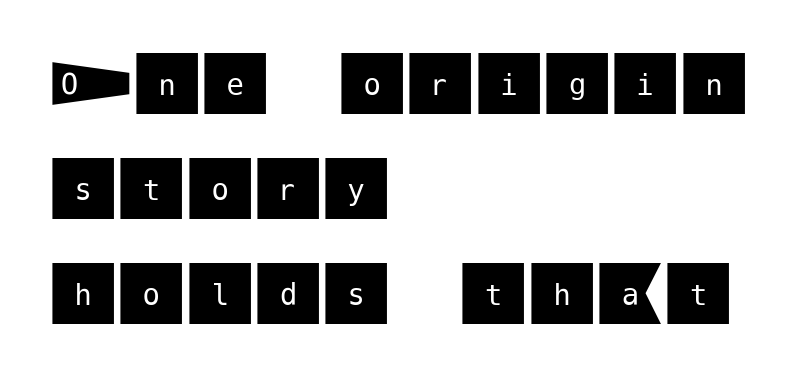
The image shows 70 px sans-serif type, upright; set left-aligned, normal line spacing (1.5x), normal letter spacing, not underlined; medium stroke contrast and a large x-height.
